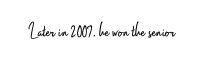
The image shows 21 px text type; set normal letter spacing, not underlined.
